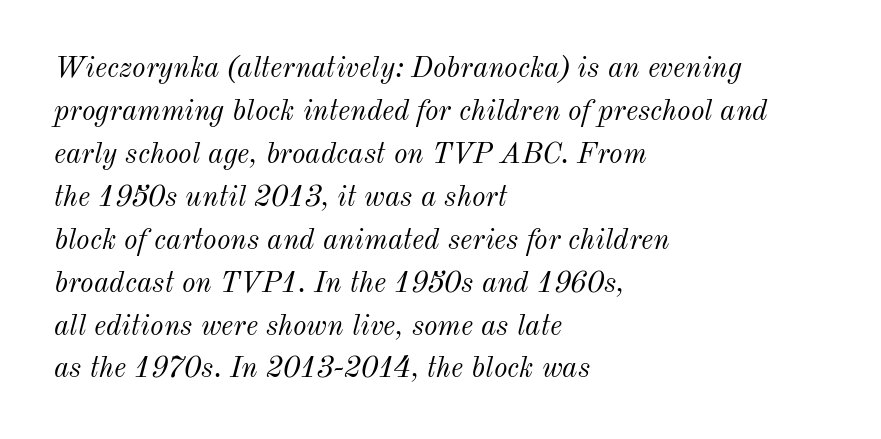
The image shows 29 px light type, italic (leaning right); set left-aligned, normal line spacing (1.48x), normal letter spacing, not underlined; medium stroke contrast and a small x-height.
